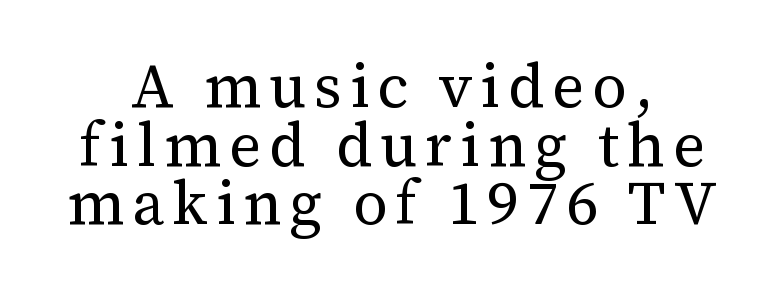
Q: Is the text bold? A: No.
Q: Is the text italic (slanted)? A: No, it is upright.
Q: Is the typeface a serif or a sans-serif typeface? A: Serif.
Q: Is the text underlined? A: No.
Q: How is the paragraph aligned? A: Centered.
Q: Is the spacing between lines tight, normal or loose? A: Tight.
Q: Width (condensed, normal, or wide)? A: Normal.
Q: Stroke contrast? A: Medium.
Q: x-height? A: Medium.
Q: Monospaced? A: No.
